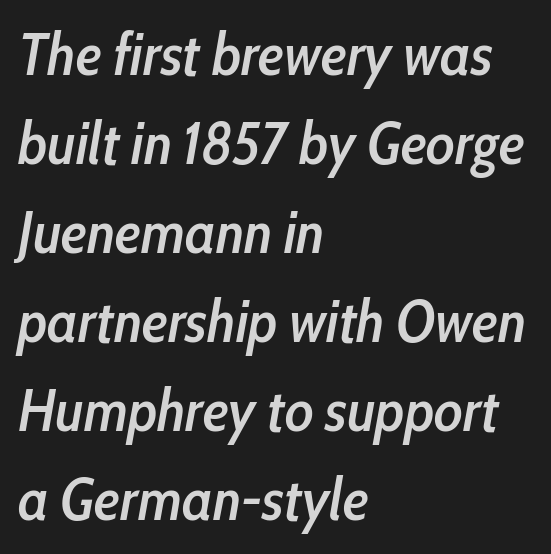
The image shows 59 px semibold, condensed type, italic (leaning right); set left-aligned, normal line spacing (1.51x), normal letter spacing, not underlined; low stroke contrast and a medium x-height.
